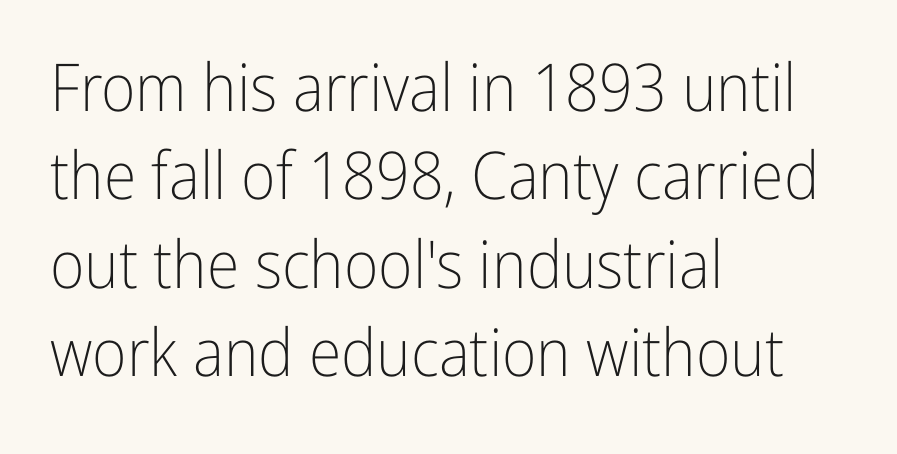
Q: Is the text bold? A: No.
Q: Is the text italic (slanted)? A: No, it is upright.
Q: Is the typeface a serif or a sans-serif typeface? A: Sans-serif.
Q: Is the text underlined? A: No.
Q: How is the paragraph aligned? A: Left-aligned.
Q: Is the spacing between letters normal or unusually wide? A: Normal.
Q: Is the spacing between lines tight, normal or loose? A: Normal.
Q: Width (condensed, normal, or wide)? A: Condensed.
Q: Stroke contrast? A: Low.
Q: x-height? A: Medium.
Q: Monospaced? A: No.
